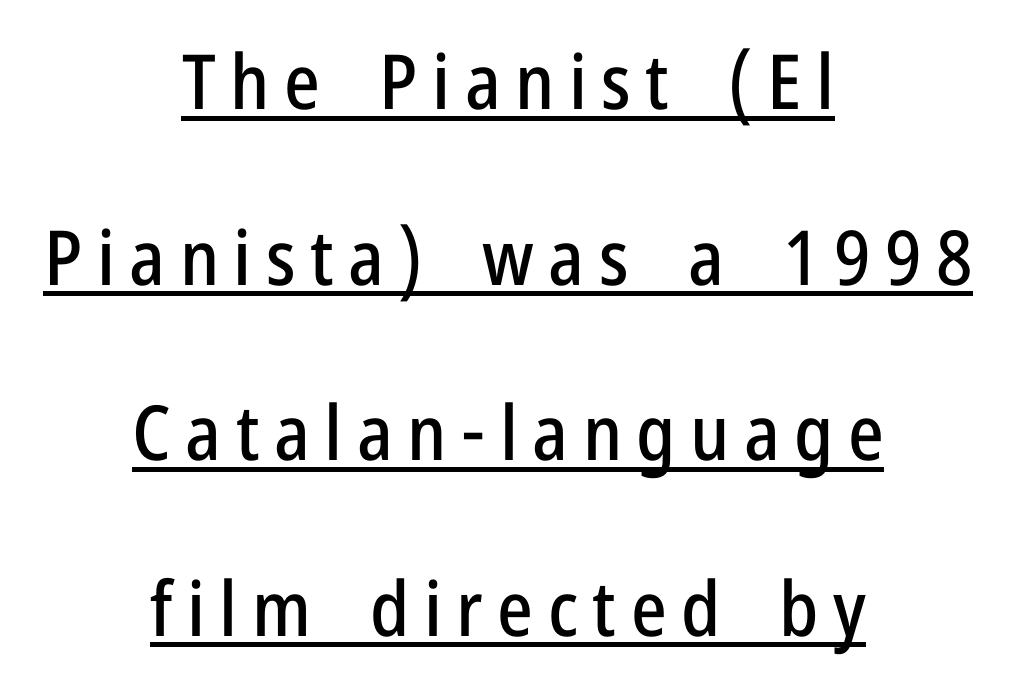
{"serif": "no", "italic": "no", "width": "condensed", "stroke_contrast": "low", "x_height": "medium", "monospaced": "no", "underline": "yes", "align": "center", "line_spacing": "loose", "line_spacing_ratio": 2.31, "glyph_px": 76}
